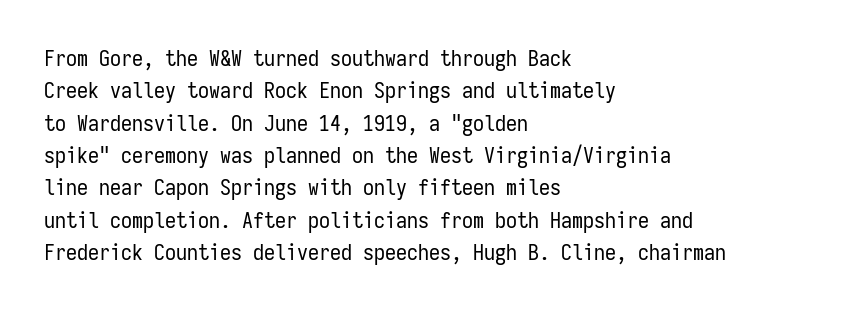
{"italic": "no", "bold": "no", "underline": "no", "align": "left", "line_spacing": "normal", "line_spacing_ratio": 1.47, "letter_spacing": "normal", "letter_spacing_em": 0.0, "glyph_px": 22}
